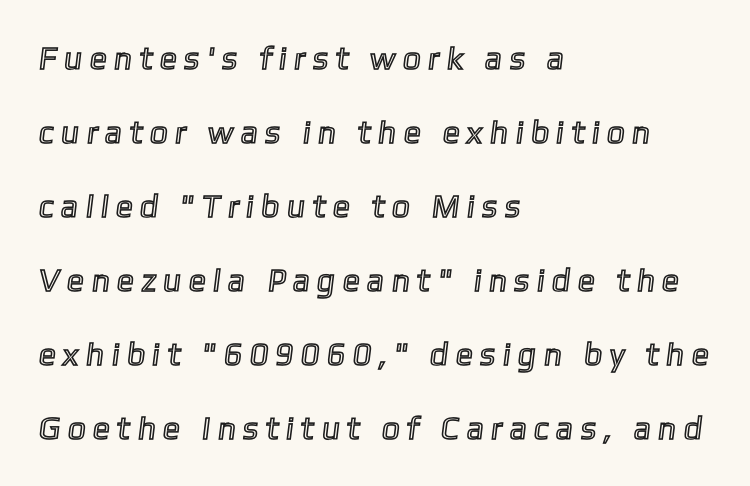
The image shows 32 px condensed type; set left-aligned, loose line spacing (2.31x), unusually wide letter spacing (+0.3 em), not underlined; a medium x-height.
